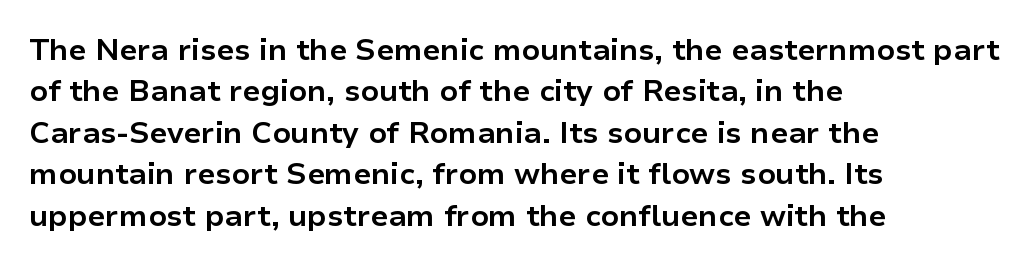
{"serif": "no", "italic": "no", "bold": "yes", "weight": "bold", "width": "normal", "stroke_contrast": "low", "x_height": "medium", "monospaced": "no", "underline": "no", "align": "left", "line_spacing": "normal", "line_spacing_ratio": 1.38, "letter_spacing": "normal", "letter_spacing_em": 0.0, "glyph_px": 30}
